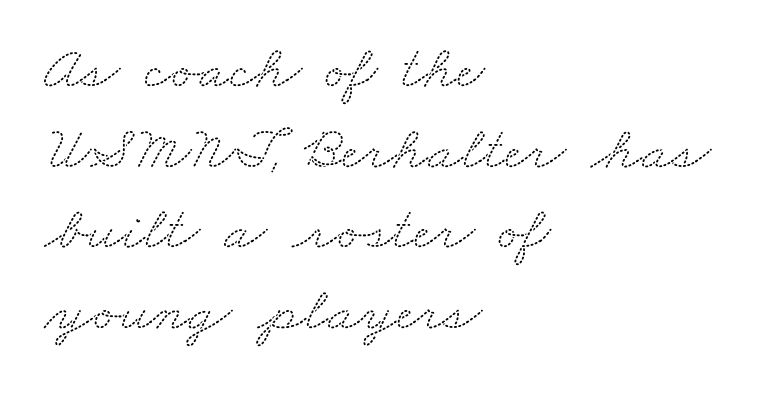
The image shows 62 px wide serif type; set left-aligned, normal line spacing (1.3x), normal letter spacing, not underlined; medium stroke contrast and a small x-height.
